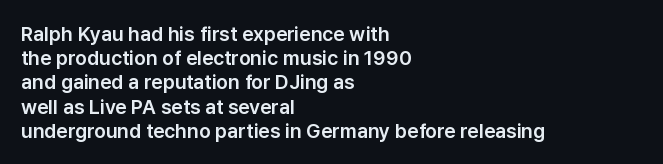
Q: Is the text italic (slanted)? A: No, it is upright.
Q: Is the text underlined? A: No.
Q: How is the paragraph aligned? A: Left-aligned.
Q: Is the spacing between letters normal or unusually wide? A: Normal.
